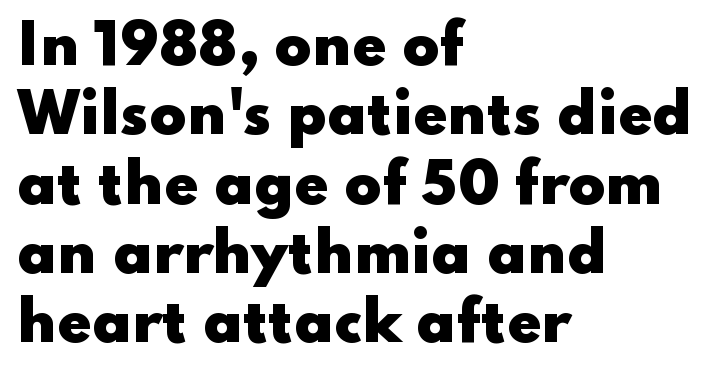
Type style note: lacks serifs. Normally led — the rows are evenly, conventionally spaced. This sample has the flowing, uneven cadence of proportional lettering. Decoration check: the copy has no underline.
